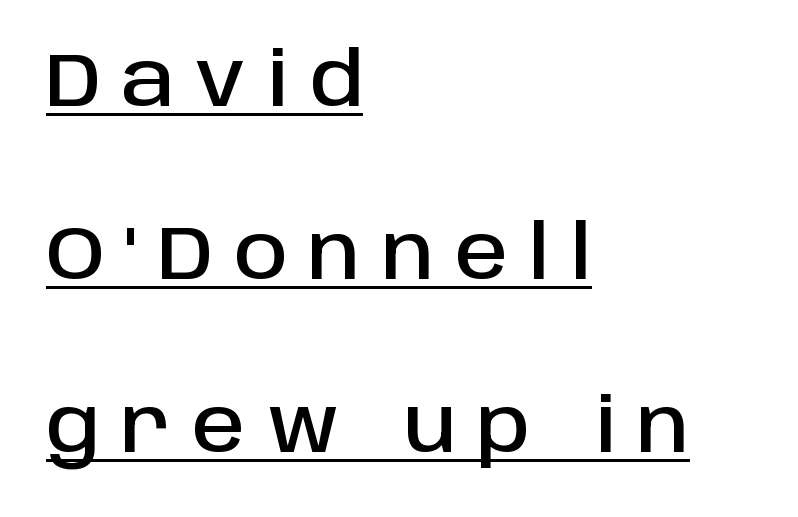
The image shows 75 px sans-serif type, upright; set left-aligned, loose line spacing (2.31x), unusually wide letter spacing (+0.28 em), underlined; low stroke contrast and a large x-height.
